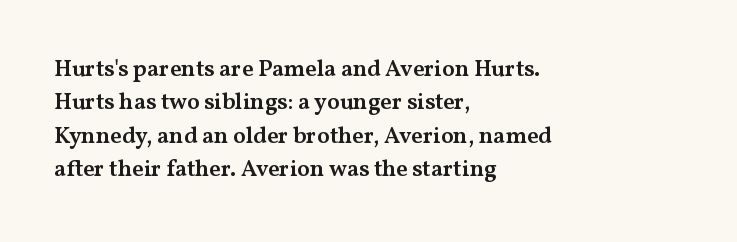
The image shows 23 px text type, upright; set left-aligned, normal line spacing (1.45x), normal letter spacing, not underlined.
